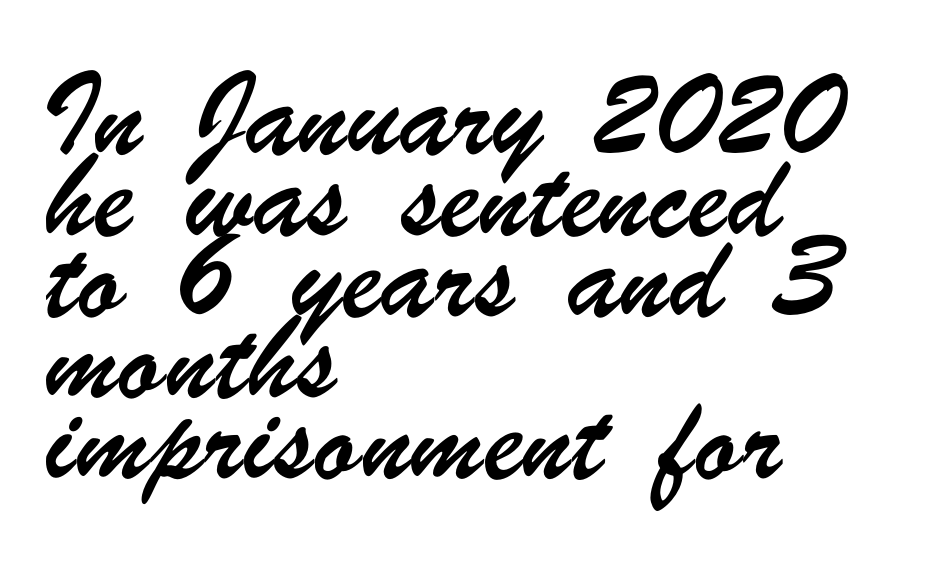
The image shows 53 px condensed sans-serif type; set left-aligned, normal line spacing (1.53x), normal letter spacing, not underlined; low stroke contrast and a small x-height.
